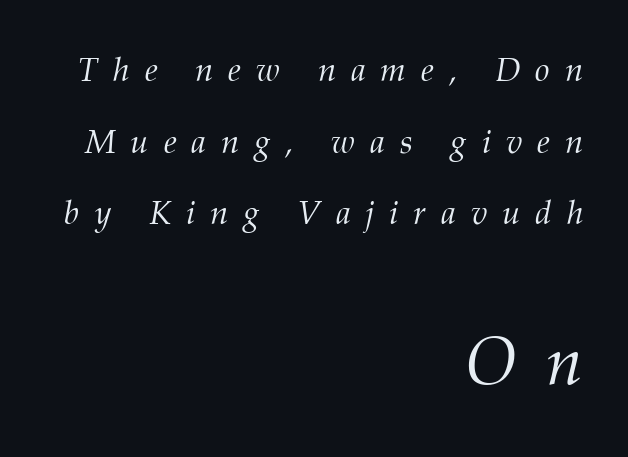
The image shows 66 px light serif type, italic (leaning right); set right-aligned, loose line spacing (2.17x), unusually wide letter spacing (+0.45 em), not underlined; the second (bottom) block is 2.0x larger; medium stroke contrast and a medium x-height.
